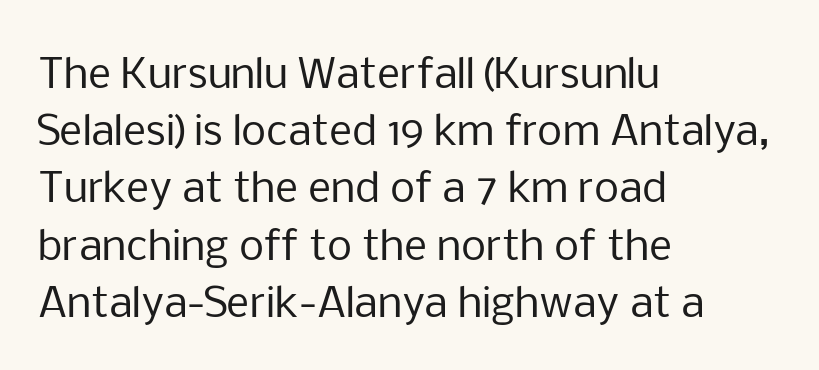
{"serif": "no", "italic": "no", "bold": "no", "weight": "regular", "width": "normal", "stroke_contrast": "low", "x_height": "medium", "monospaced": "no", "underline": "no", "align": "left", "line_spacing": "normal", "line_spacing_ratio": 1.43, "letter_spacing": "normal", "letter_spacing_em": 0.0, "glyph_px": 40}
